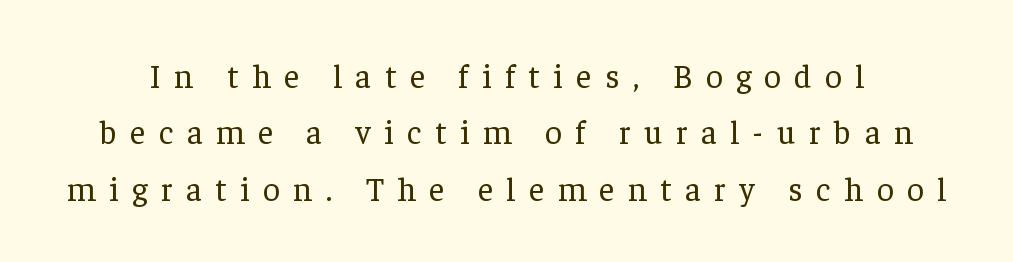
Typographically, this falls in the serif category. These lines are rendered in a variable-pitch font. Designer's note — italics off, roman on. Descenders hang freely into open space. Is the stroke heavy? The answer is a plain regular-or-lighter.
